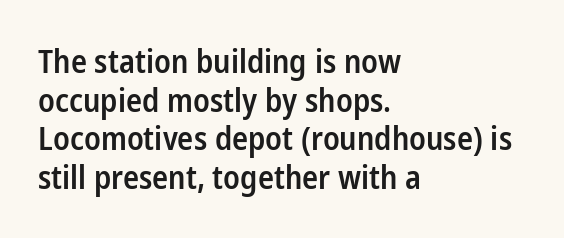
Q: Is the text bold? A: Semi-bold.
Q: Is the text italic (slanted)? A: No, it is upright.
Q: Is the typeface a serif or a sans-serif typeface? A: Sans-serif.
Q: Is the text underlined? A: No.
Q: How is the paragraph aligned? A: Left-aligned.
Q: Is the spacing between letters normal or unusually wide? A: Normal.
Q: Width (condensed, normal, or wide)? A: Condensed.
Q: Stroke contrast? A: Low.
Q: x-height? A: Medium.
Q: Monospaced? A: No.
